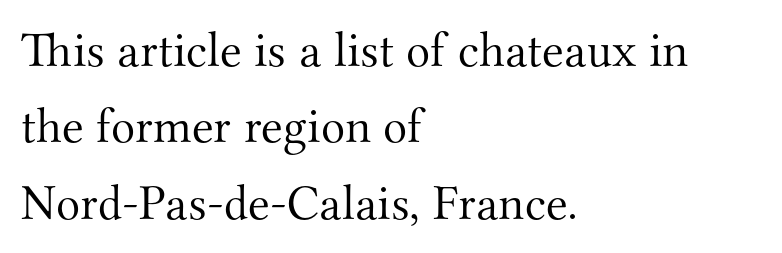
Has an underline been added? It has not. The typography opts for an upright posture over an oblique one. Line spacing here is normal. Inter-character spacing is left at the font's built-in metrics. Regarding serifs, this sample has them. Where is the straight margin? On the left.
